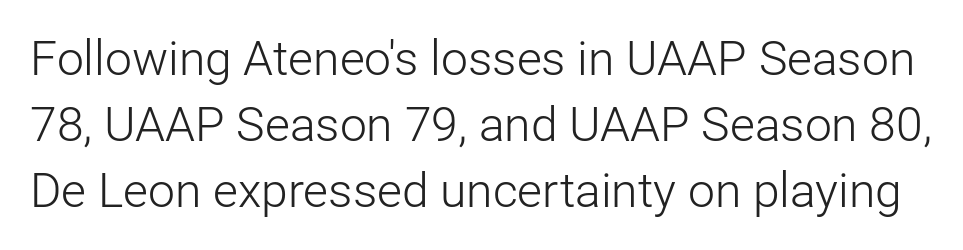
The image shows 48 px light sans-serif type, upright; set normal line spacing (1.38x), normal letter spacing, not underlined; low stroke contrast and a medium x-height.
